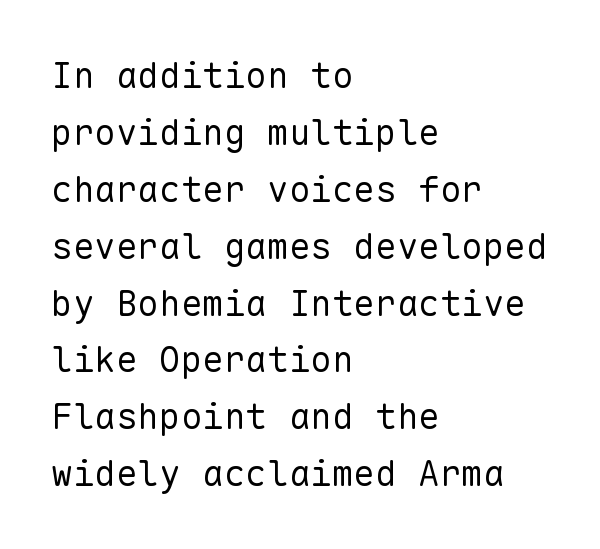
Q: Is the text bold? A: No.
Q: Is the text italic (slanted)? A: No, it is upright.
Q: Is the typeface a serif or a sans-serif typeface? A: Sans-serif.
Q: Is the text underlined? A: No.
Q: How is the paragraph aligned? A: Left-aligned.
Q: Is the spacing between letters normal or unusually wide? A: Normal.
Q: Is the spacing between lines tight, normal or loose? A: Normal.
Q: Width (condensed, normal, or wide)? A: Normal.
Q: Stroke contrast? A: Low.
Q: x-height? A: Medium.
Q: Monospaced? A: Yes.
